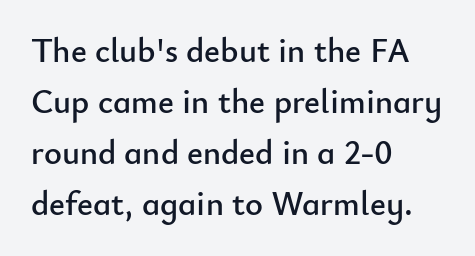
Q: Is the text italic (slanted)? A: No, it is upright.
Q: Is the typeface a serif or a sans-serif typeface? A: Sans-serif.
Q: Is the text underlined? A: No.
Q: How is the paragraph aligned? A: Left-aligned.
Q: Is the spacing between letters normal or unusually wide? A: Normal.
Q: Is the spacing between lines tight, normal or loose? A: Normal.
Q: Width (condensed, normal, or wide)? A: Normal.
Q: Stroke contrast? A: Low.
Q: x-height? A: Small.
Q: Monospaced? A: No.
